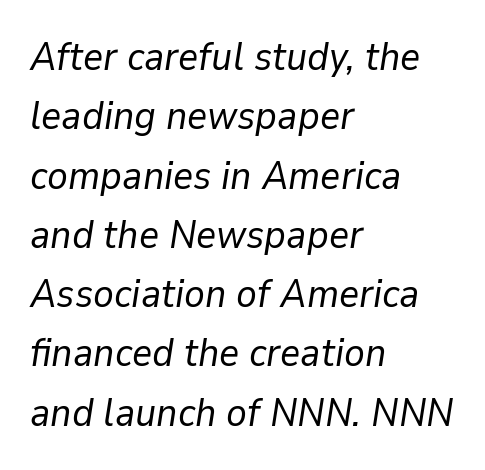
{"italic": "yes", "lean": "right", "slant_degrees": 9, "bold": "no", "weight": "regular", "width": "normal", "stroke_contrast": "low", "x_height": "medium", "monospaced": "no", "underline": "no", "align": "left", "line_spacing": "normal", "line_spacing_ratio": 1.52, "letter_spacing": "normal", "letter_spacing_em": 0.0, "glyph_px": 39}
